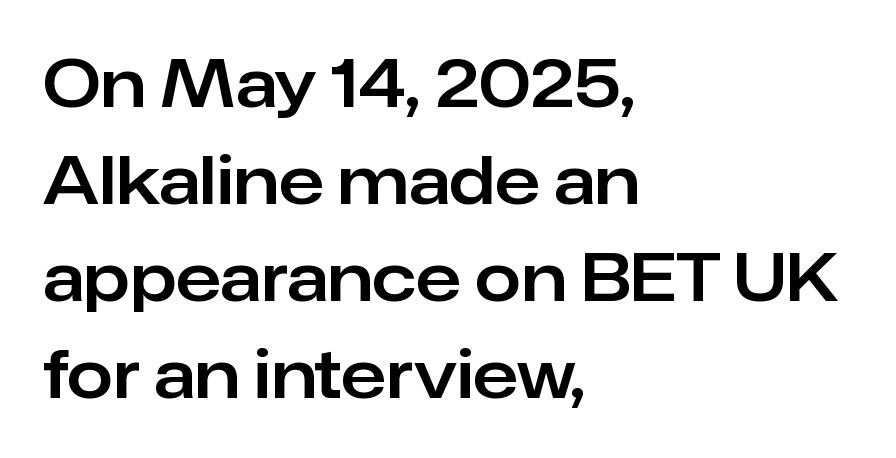
The horizontal fit of the characters is conventional and even. Horizontal bands of white between lines are of average thickness. Compared with a centered layout, this one pins lines to the left instead. I'd call this a sans setting — the letters go barefoot. Proportional: the letters do not fall into vertical columns. The letters stand straight up with perfectly vertical stems.
